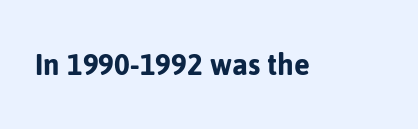
Look at the bottom of the vertical strokes: they stop flat, with no serifs. Just letters on the line, the space beneath them empty. A typesetter would call this proportional, since set widths differ per character. The lettering holds an erect, upright posture throughout. The horizontal fit of the characters is conventional and even.
